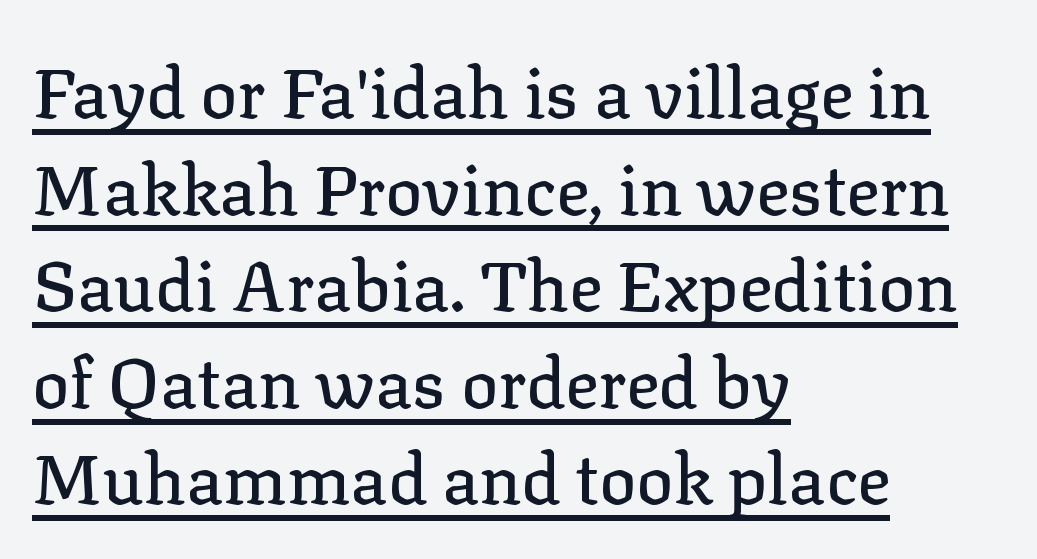
Does the copy run flush right? No — it runs flush left. Note: serifs present on the glyphs. Does the lettering tilt? It doesn't — this is upright. The lettering is marked with a stroke running underneath it.
